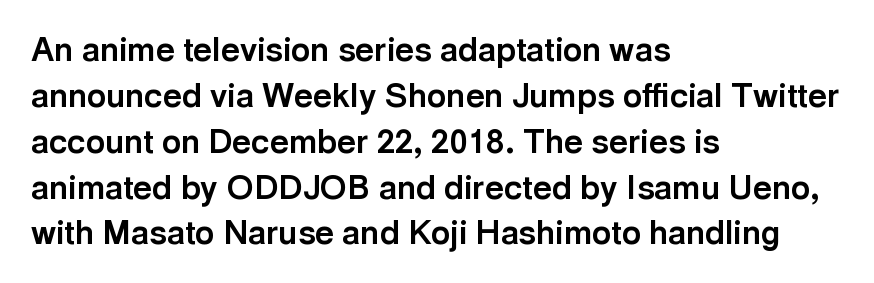
The image shows 33 px bold sans-serif type, upright; set left-aligned, normal line spacing (1.39x), normal letter spacing, not underlined; a medium x-height.
